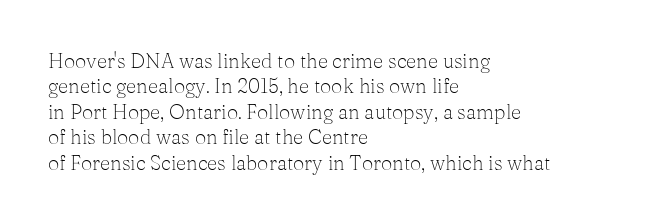
The image shows 20 px text type, upright; set left-aligned, normal line spacing (1.27x), normal letter spacing, not underlined.
